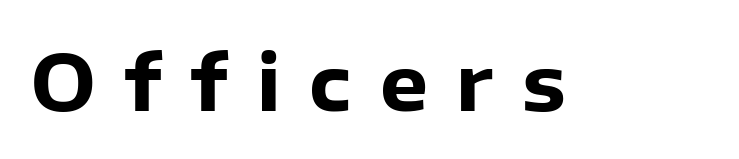
Descender tails drop into unmarked territory. Each word looks stretched out because of the extra space between its letters. A typesetter would mark this as roman, not italic. As a designer I'd log this as weight 700, bold. The rendering uses natural spacing where letterforms have individual widths.
